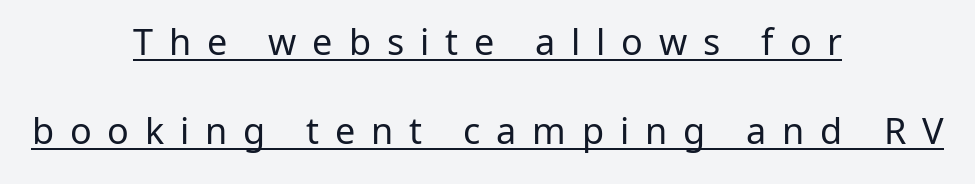
A baseline rule has been typeset under these characters. The rendering uses a large line-height, opening up the rows. Between one letter and the next there's a generous, obvious gap. Stem width sits at or under what a default text font uses.
